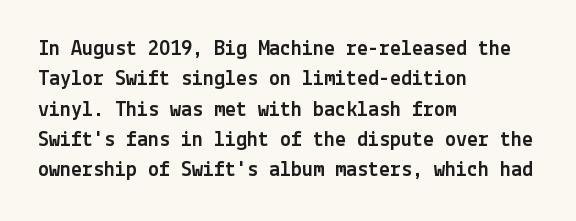
Descenders are the only things crossing below the line. The paragraph has a hard left edge and a soft right edge. Nothing unusual about the tracking: characters are spaced as the font intends. Vertically, the passage feels balanced, rows spaced as you'd expect. If you drew a line through each stem, it would be perfectly vertical.
